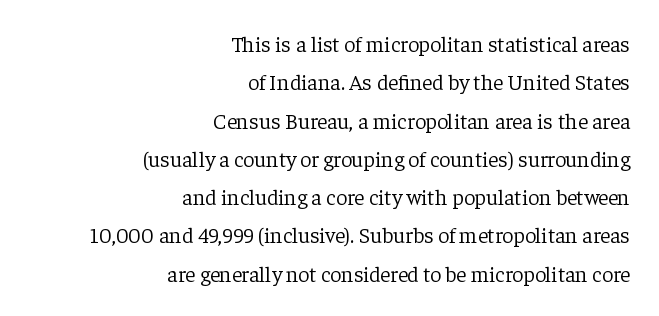
Q: Is the text bold? A: No.
Q: Is the text italic (slanted)? A: No, it is upright.
Q: Is the text underlined? A: No.
Q: How is the paragraph aligned? A: Right-aligned.
Q: Is the spacing between letters normal or unusually wide? A: Normal.
